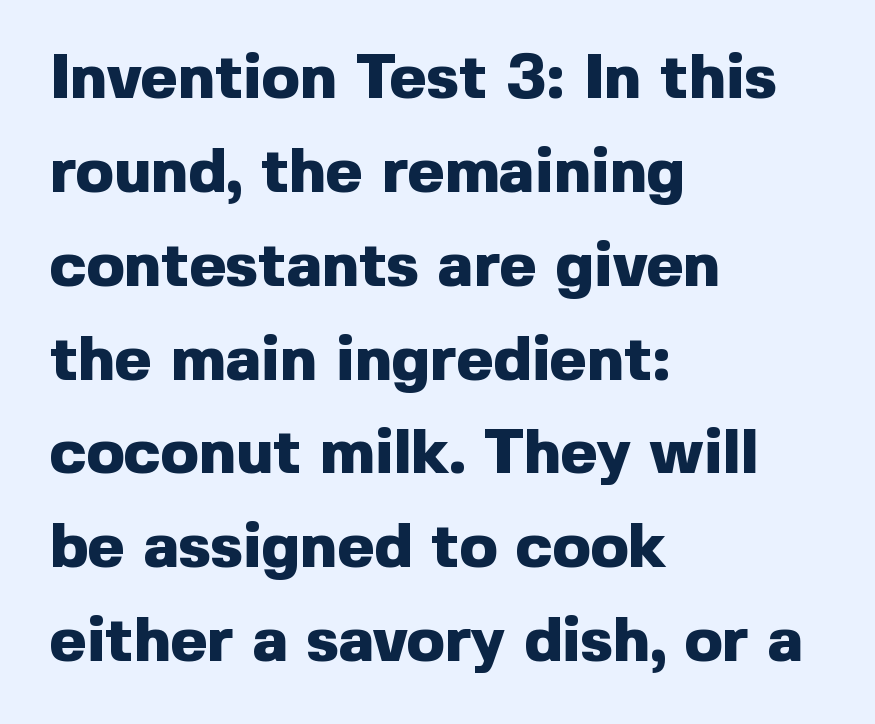
The image shows 63 px heavy sans-serif type, upright; set left-aligned, normal line spacing (1.49x), normal letter spacing, not underlined; a medium x-height.
